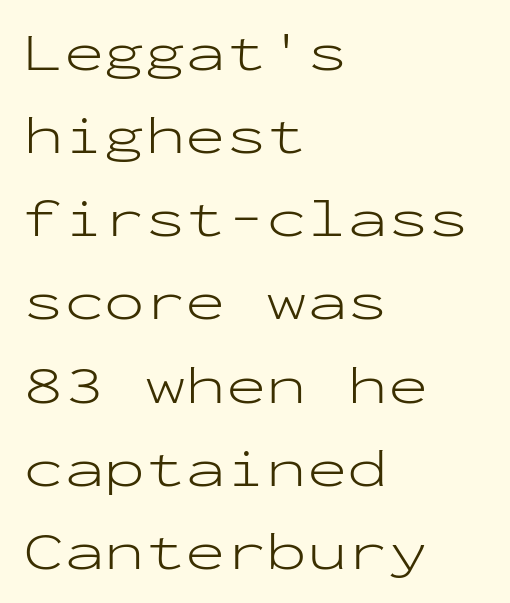
The image shows 54 px light, wide sans-serif type, upright, monospaced; set left-aligned, normal line spacing (1.54x), normal letter spacing, not underlined; low stroke contrast and a medium x-height.
